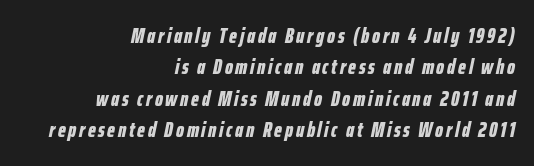
The image shows 21 px bold type, italic (leaning right); set right-aligned, normal line spacing (1.49x), not underlined.
